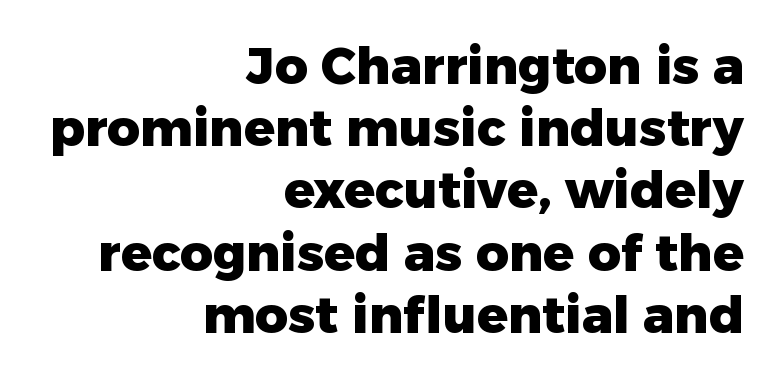
The image shows 51 px heavy sans-serif type, upright; set right-aligned, line spacing 1.22x, normal letter spacing, not underlined; low stroke contrast and a medium x-height.
